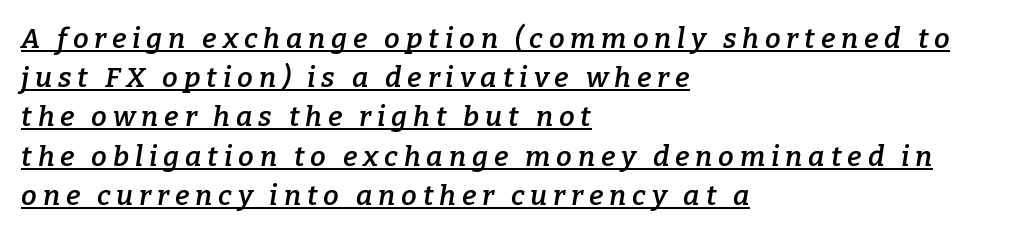
The image shows 28 px semibold serif type, italic (leaning right); set left-aligned, normal line spacing (1.4x), unusually wide letter spacing (+0.21 em), underlined; low stroke contrast and a medium x-height.
